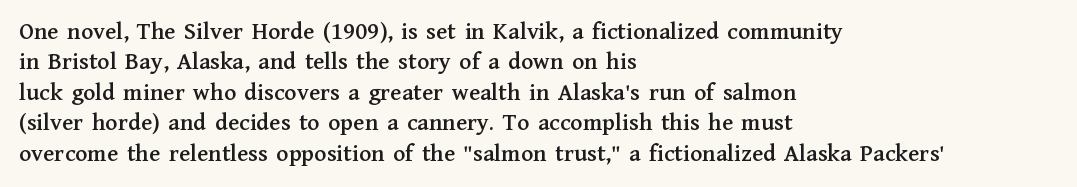
The image shows 25 px text type, upright; set left-aligned, line spacing 1.22x, normal letter spacing, not underlined.
